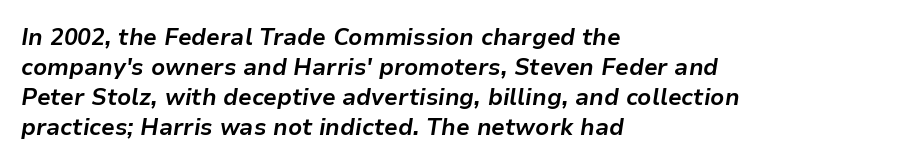
Q: Is the text bold? A: Yes.
Q: Is the text italic (slanted)? A: Yes, it leans right by about 9 degrees.
Q: Is the text underlined? A: No.
Q: How is the paragraph aligned? A: Left-aligned.
Q: Is the spacing between letters normal or unusually wide? A: Normal.
Q: Is the spacing between lines tight, normal or loose? A: Normal.
